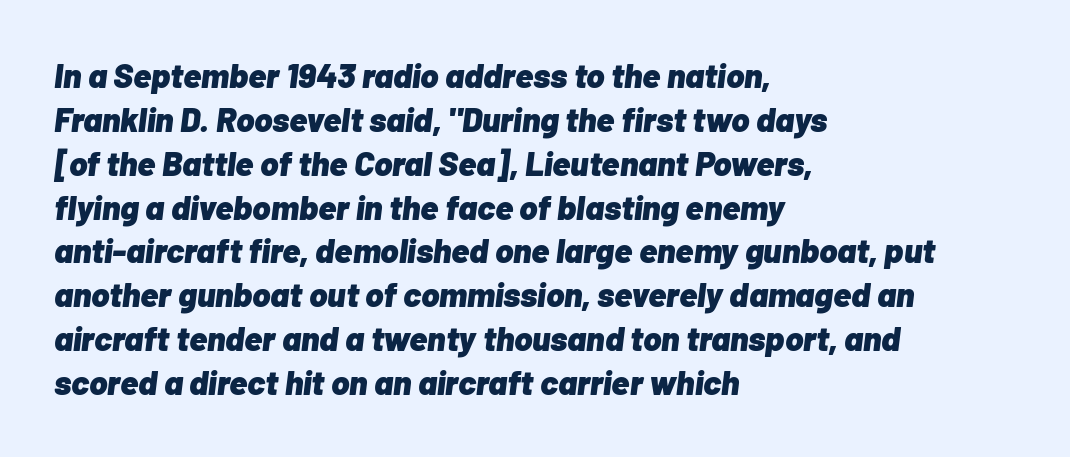
The image shows 34 px heavy type, italic (leaning right); set left-aligned, normal line spacing (1.29x), normal letter spacing, not underlined; low stroke contrast and a medium x-height.
